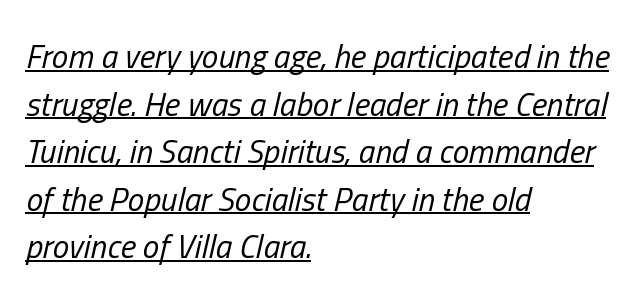
Q: Is the text bold? A: No.
Q: Is the text italic (slanted)? A: Yes, it leans right by about 13 degrees.
Q: Is the text underlined? A: Yes.
Q: How is the paragraph aligned? A: Left-aligned.
Q: Is the spacing between letters normal or unusually wide? A: Normal.
Q: Is the spacing between lines tight, normal or loose? A: Normal.
Q: Width (condensed, normal, or wide)? A: Condensed.
Q: Stroke contrast? A: Low.
Q: x-height? A: Medium.
Q: Monospaced? A: No.
